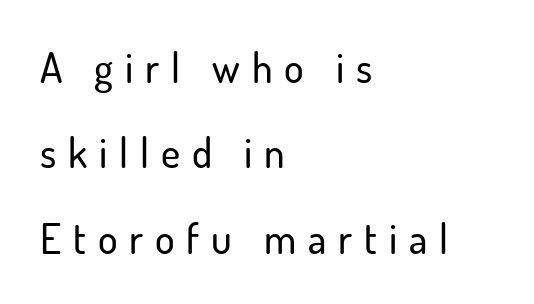
The image shows 41 px sans-serif type, upright; set left-aligned, loose line spacing (2.08x), unusually wide letter spacing (+0.29 em), not underlined; low stroke contrast and a small x-height.
